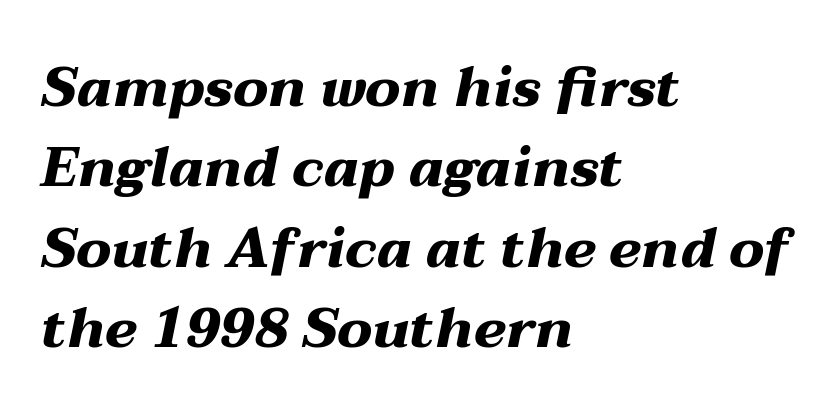
The image shows 55 px heavy, wide type, italic (leaning right); set left-aligned, normal line spacing (1.46x), normal letter spacing, not underlined; medium stroke contrast and a medium x-height.
